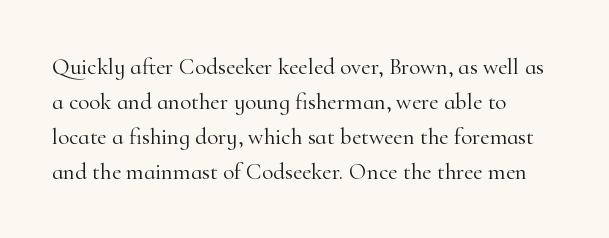
The rendering keeps characters at their native spacing. A roman cut, with each character standing at attention. Weight class: somewhere from thin through regular. The space beneath each line is pristine and unruled. Vertical spacing — default.
